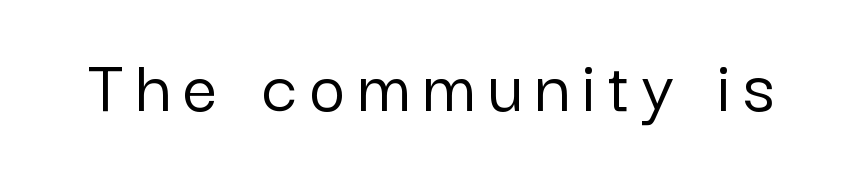
{"serif": "no", "italic": "no", "width": "normal", "stroke_contrast": "low", "x_height": "medium", "monospaced": "no", "underline": "no", "glyph_px": 78}
